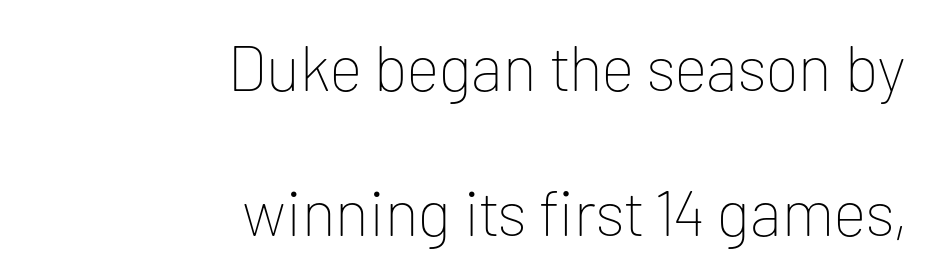
{"serif": "no", "italic": "no", "bold": "no", "weight": "thin", "width": "normal", "stroke_contrast": "low", "x_height": "medium", "monospaced": "no", "underline": "no", "align": "right", "line_spacing": "loose", "line_spacing_ratio": 2.26, "letter_spacing": "normal", "letter_spacing_em": 0.0, "glyph_px": 64}
